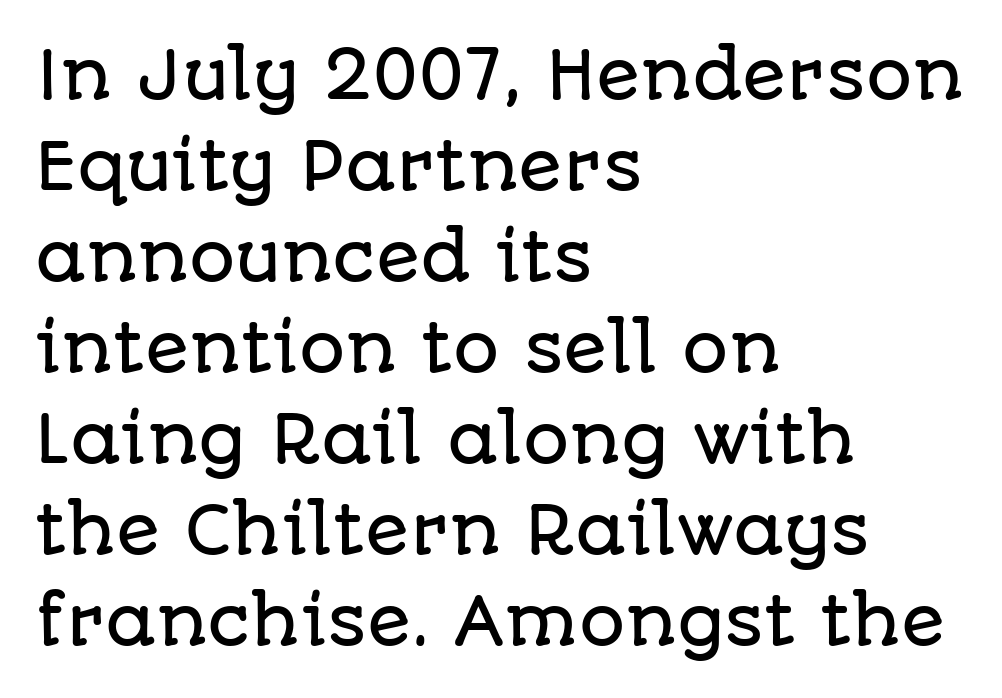
{"serif": "no", "italic": "no", "width": "normal", "stroke_contrast": "low", "x_height": "large", "monospaced": "no", "underline": "no", "align": "left", "line_spacing": "normal", "line_spacing_ratio": 1.4, "letter_spacing": "normal", "letter_spacing_em": 0.0, "glyph_px": 65}
